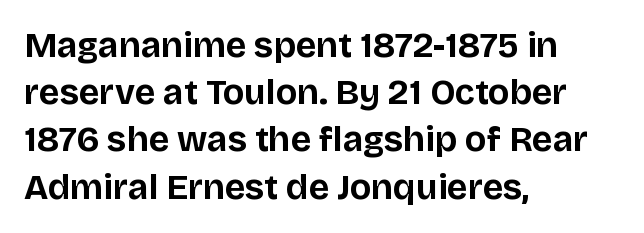
The image shows 35 px bold sans-serif type, upright; set left-aligned, normal line spacing (1.35x), normal letter spacing, not underlined; low stroke contrast and a large x-height.
